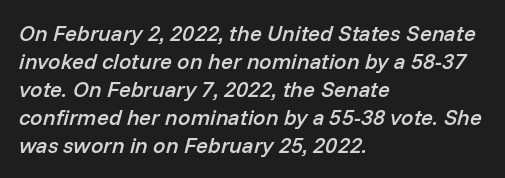
The image shows 22 px text type, italic (leaning right); set left-aligned, normal line spacing (1.27x), normal letter spacing, not underlined.
